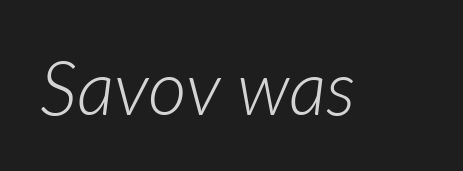
Q: Is the text bold? A: No.
Q: Is the text italic (slanted)? A: Yes, it leans right by about 7 degrees.
Q: Is the text underlined? A: No.
Q: Is the spacing between letters normal or unusually wide? A: Normal.
Q: Width (condensed, normal, or wide)? A: Normal.
Q: Stroke contrast? A: Low.
Q: x-height? A: Medium.
Q: Monospaced? A: No.
